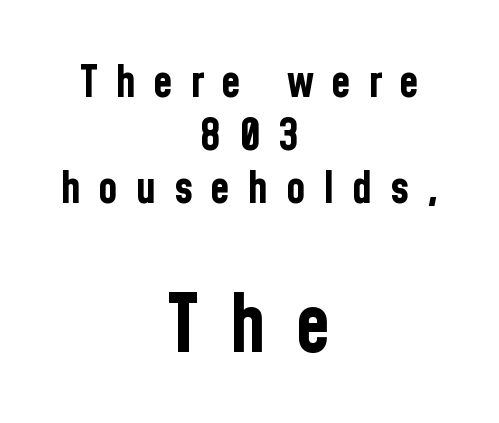
The image shows 79 px bold, condensed sans-serif type, upright; set centered, line spacing 1.18x, unusually wide letter spacing (+0.39 em), not underlined; the second (bottom) block is 1.76x larger; low stroke contrast and a medium x-height.
